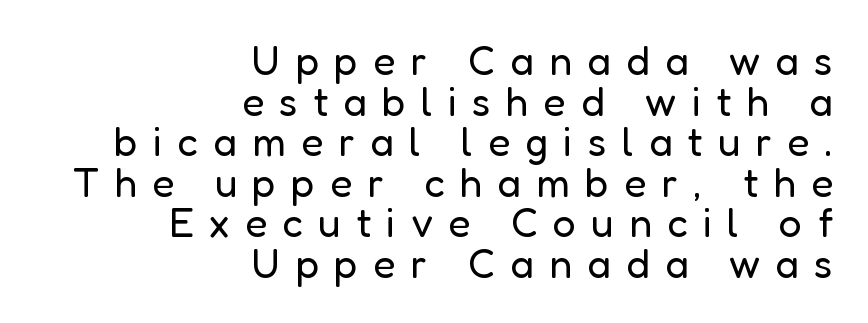
{"serif": "no", "italic": "no", "bold": "no", "weight": "regular", "width": "normal", "stroke_contrast": "low", "x_height": "medium", "monospaced": "no", "underline": "no", "align": "right", "line_spacing": "tight", "line_spacing_ratio": 0.99, "letter_spacing": "wide", "letter_spacing_em": 0.37, "glyph_px": 41}
